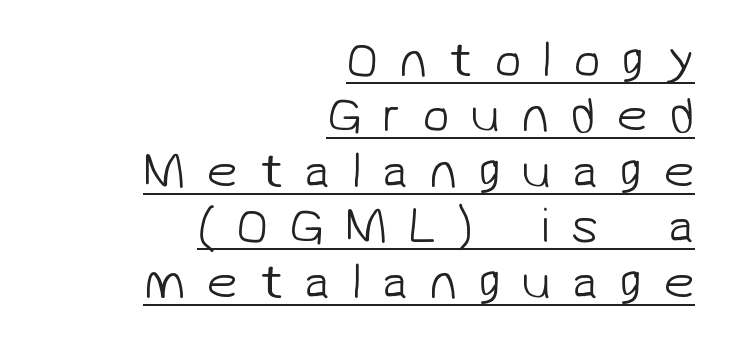
The image shows 50 px light sans-serif type; set right-aligned, tight line spacing (1.11x), unusually wide letter spacing (+0.42 em), underlined; low stroke contrast and a medium x-height.
